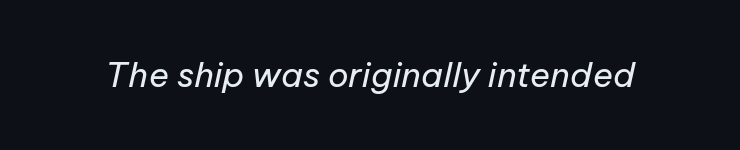
Q: Is the text bold? A: No.
Q: Is the text italic (slanted)? A: Yes, it leans right by about 12 degrees.
Q: Is the text underlined? A: No.
Q: Is the spacing between letters normal or unusually wide? A: Normal.
Q: Width (condensed, normal, or wide)? A: Normal.
Q: Stroke contrast? A: Low.
Q: x-height? A: Medium.
Q: Monospaced? A: No.
